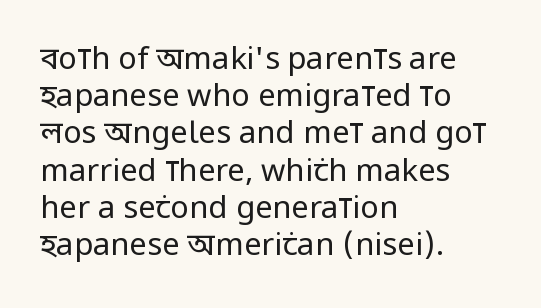
The setting favours the left margin, as ordinary paragraphs usually do. Do the characters align in a grid? No, the font is proportional. You can tell from the bare stems that sans-serif type was used. Honestly, the letter spacing is just normal — you wouldn't notice it.
